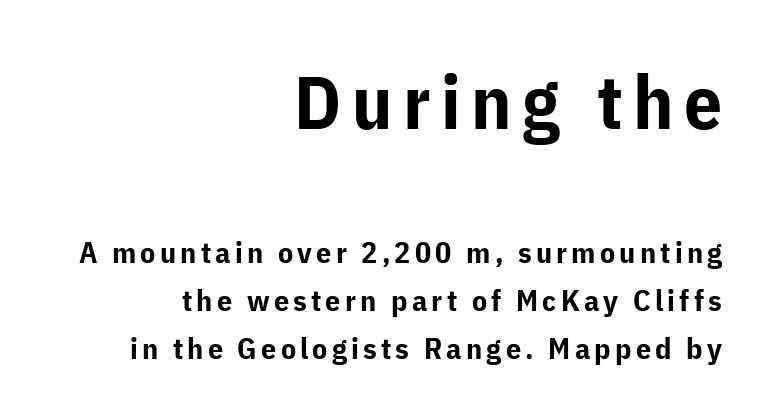
{"serif": "no", "italic": "no", "bold": "yes", "weight": "bold", "width": "normal", "stroke_contrast": "low", "x_height": "medium", "monospaced": "no", "underline": "no", "align": "right", "line_spacing": "normal", "line_spacing_ratio": 1.6, "larger_block": "first", "size_ratio": 2.5, "glyph_px": 75}
